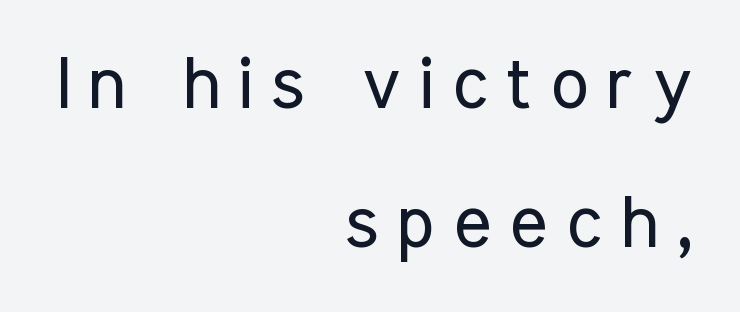
Proportional: the letters do not fall into vertical columns. Honestly, there is no underline to notice here at all. Rows of type keep a wide berth in the vertical direction. In terms of letterform style, serifs are entirely absent.
